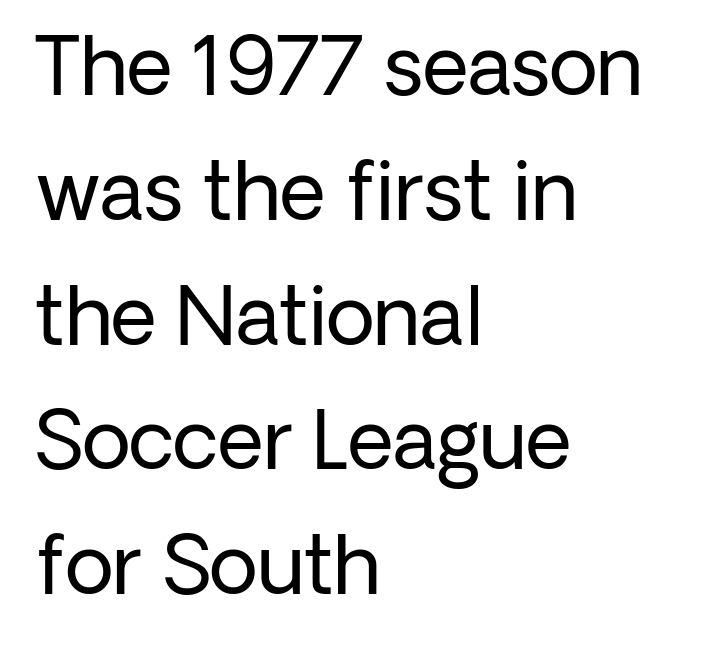
The image shows 80 px regular-weight sans-serif type, upright; set left-aligned, normal line spacing (1.56x), normal letter spacing, not underlined; low stroke contrast and a medium x-height.
